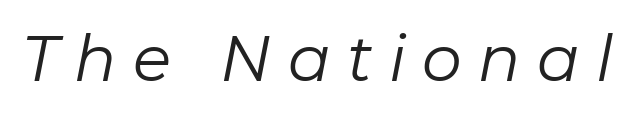
Q: Is the text bold? A: No.
Q: Is the text italic (slanted)? A: Yes, it leans right by about 11 degrees.
Q: Is the text underlined? A: No.
Q: Is the spacing between letters normal or unusually wide? A: Unusually wide.
Q: Width (condensed, normal, or wide)? A: Normal.
Q: Stroke contrast? A: Low.
Q: x-height? A: Medium.
Q: Monospaced? A: No.
